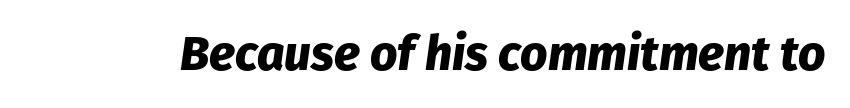
{"italic": "yes", "lean": "right", "slant_degrees": 8, "bold": "yes", "weight": "heavy", "width": "normal", "stroke_contrast": "low", "x_height": "medium", "monospaced": "no", "underline": "no", "letter_spacing": "normal", "letter_spacing_em": 0.0, "glyph_px": 48}
